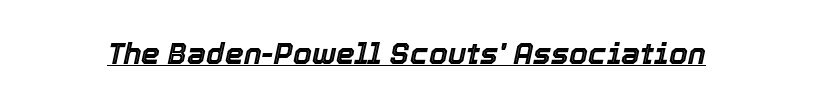
{"italic": "yes", "lean": "right", "slant_degrees": 12, "width": "normal", "x_height": "medium", "monospaced": "no", "underline": "yes", "letter_spacing": "normal", "letter_spacing_em": 0.0, "glyph_px": 30}
